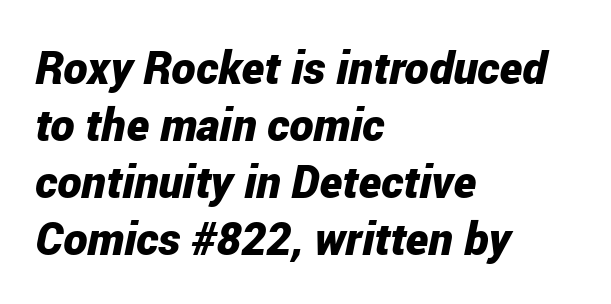
{"italic": "yes", "lean": "right", "slant_degrees": 12, "bold": "yes", "weight": "bold", "width": "condensed", "stroke_contrast": "low", "x_height": "medium", "monospaced": "no", "underline": "no", "align": "left", "line_spacing_ratio": 1.24, "letter_spacing": "normal", "letter_spacing_em": 0.0, "glyph_px": 46}
